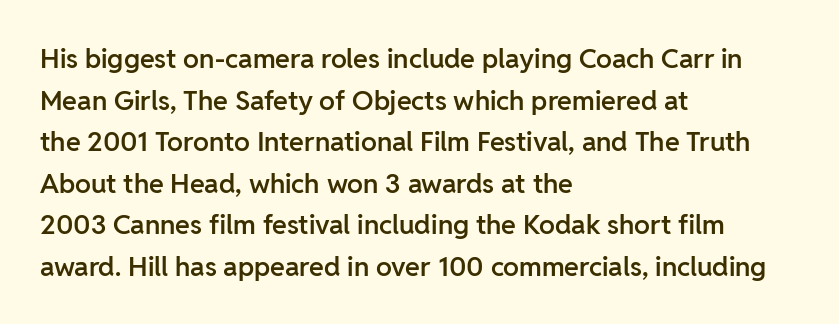
The foot of each line stays bare and open. Teacher's note: observe the even left margin — that is flush-left alignment. Summary of vertical rhythm: regular, with standard interline spacing. The typesetting leans somewhat heavy: a semibold. The lettering stays uniformly vertical, giving the passage a roman look.
